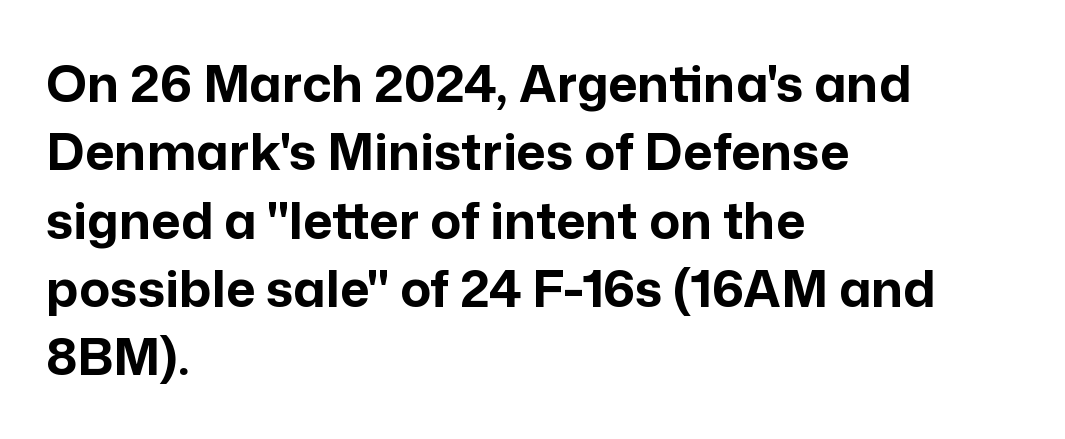
Q: Is the text bold? A: Yes.
Q: Is the text italic (slanted)? A: No, it is upright.
Q: Is the typeface a serif or a sans-serif typeface? A: Sans-serif.
Q: Is the text underlined? A: No.
Q: How is the paragraph aligned? A: Left-aligned.
Q: Is the spacing between letters normal or unusually wide? A: Normal.
Q: Is the spacing between lines tight, normal or loose? A: Normal.
Q: Width (condensed, normal, or wide)? A: Normal.
Q: Stroke contrast? A: Low.
Q: x-height? A: Medium.
Q: Monospaced? A: No.
